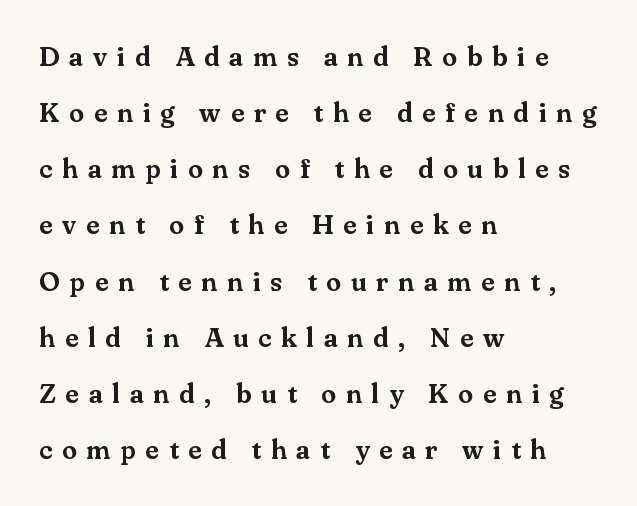
The image shows 27 px text type, upright; set left-aligned, loose line spacing (2.08x), unusually wide letter spacing (+0.36 em), not underlined.
